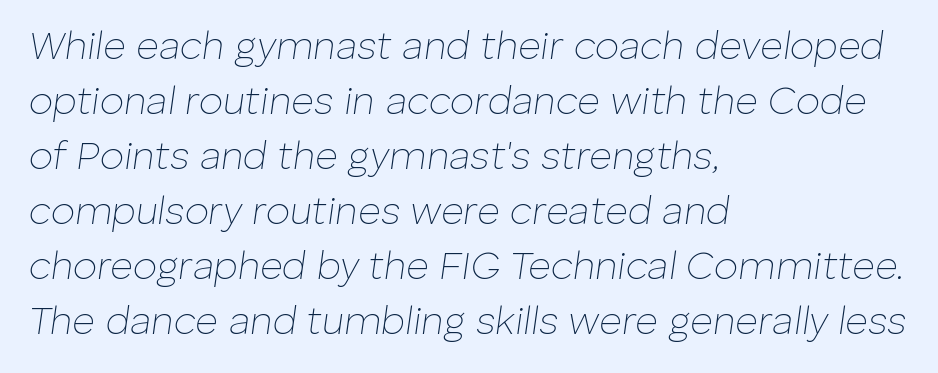
Type without underlining. The font sits on the lighter half of the weight spectrum, regular included. The leading is moderate, giving the passage an even texture. This rendering leaves character spacing at its baseline value.
